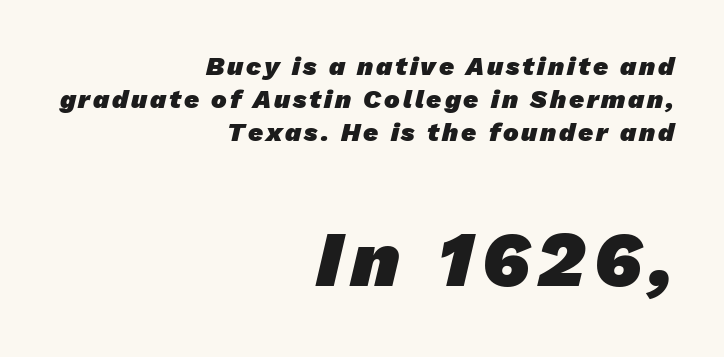
Q: Is the text bold? A: Yes.
Q: Is the typeface a serif or a sans-serif typeface? A: Sans-serif.
Q: Is the text underlined? A: No.
Q: How is the paragraph aligned? A: Right-aligned.
Q: Is the spacing between lines tight, normal or loose? A: Normal.
Q: Which block of text is set in a larger size, the first (top) or the second (bottom)? A: The second (bottom) one.
Q: Width (condensed, normal, or wide)? A: Normal.
Q: Stroke contrast? A: Low.
Q: x-height? A: Medium.
Q: Monospaced? A: No.
